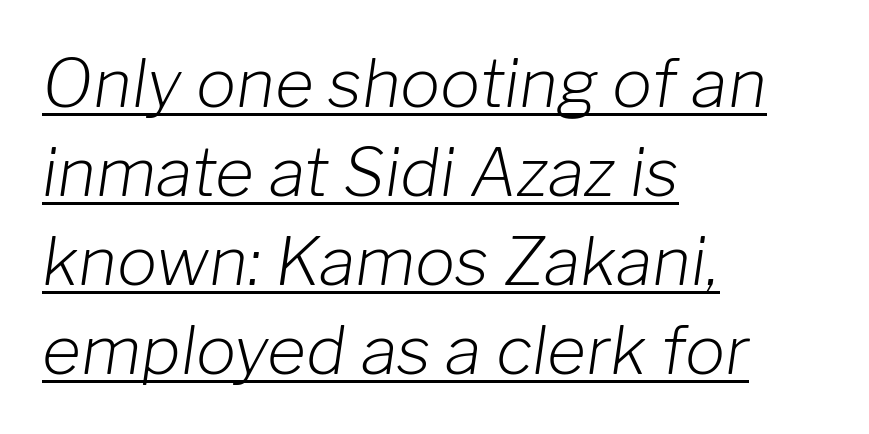
{"italic": "yes", "lean": "right", "slant_degrees": 8, "bold": "no", "weight": "light", "width": "normal", "stroke_contrast": "low", "x_height": "medium", "monospaced": "no", "underline": "yes", "align": "left", "line_spacing": "normal", "line_spacing_ratio": 1.33, "letter_spacing": "normal", "letter_spacing_em": 0.0, "glyph_px": 67}
